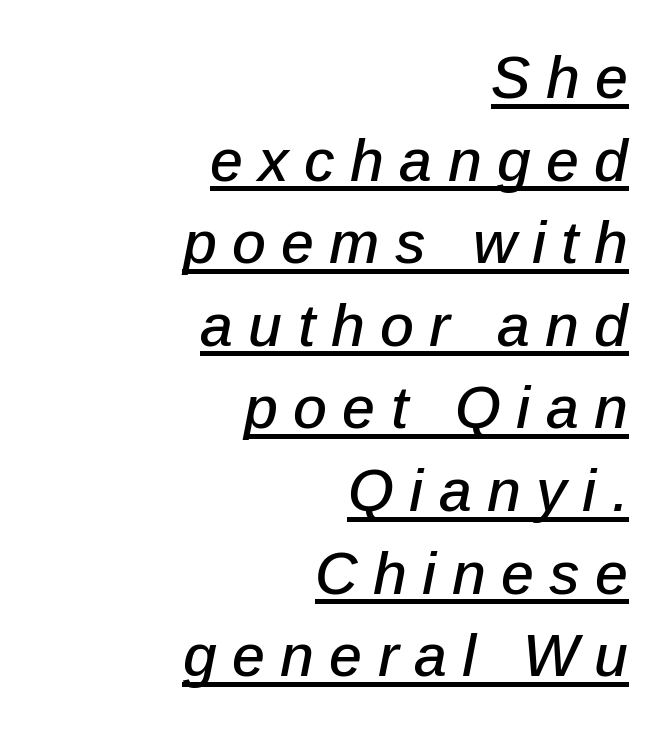
Q: Is the text italic (slanted)? A: Yes, it leans right by about 12 degrees.
Q: Is the text underlined? A: Yes.
Q: How is the paragraph aligned? A: Right-aligned.
Q: Is the spacing between letters normal or unusually wide? A: Unusually wide.
Q: Is the spacing between lines tight, normal or loose? A: Normal.
Q: Width (condensed, normal, or wide)? A: Normal.
Q: Stroke contrast? A: Low.
Q: x-height? A: Medium.
Q: Monospaced? A: No.
